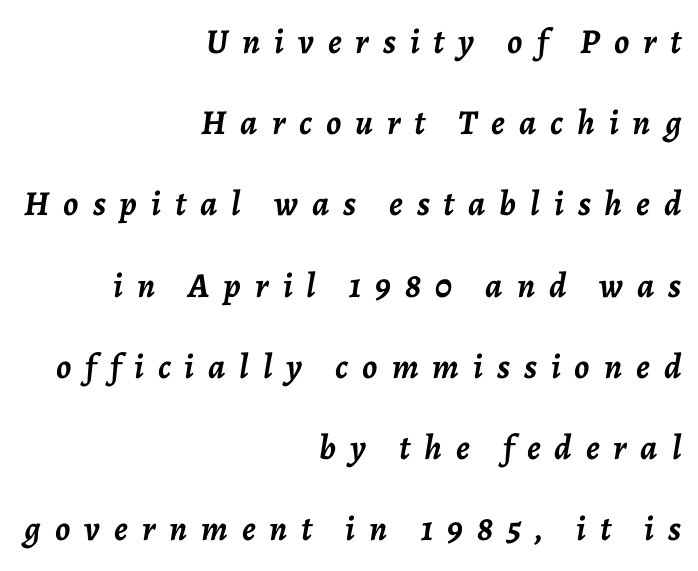
The image shows 35 px semibold type, italic (leaning right); set right-aligned, loose line spacing (2.32x), unusually wide letter spacing (+0.4 em), not underlined; low stroke contrast and a medium x-height.
